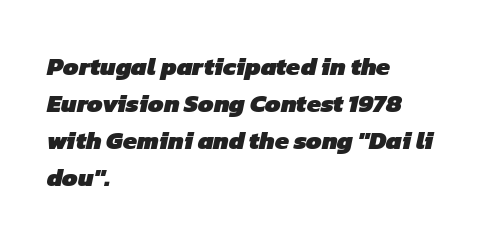
Caption: multi-line text, flush left, ragged right. The typesetting leans heavy: a genuine bold. The letterforms sit shoulder to shoulder at normal distance. The leading is moderate, giving the passage an even texture.
